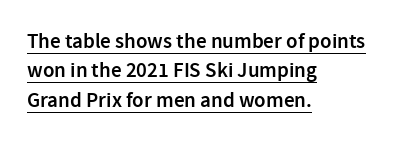
The image shows 21 px text type, upright; set left-aligned, normal line spacing (1.4x), normal letter spacing, underlined.
